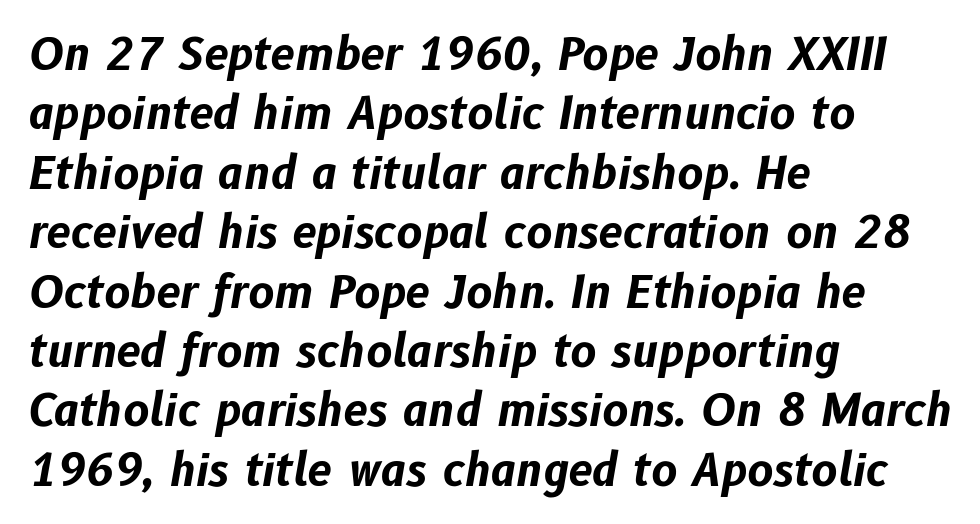
The compositor pushed each line to the left boundary. Slant detected: the letters are inclined. The rendering uses a moderate line-height, typical for paragraphs. Here the designer chose a conventional face with non-uniform glyph widths. Chunky letters — that's bold for sure. Observe the ordinary spacing: letters are neighbours, not strangers.
